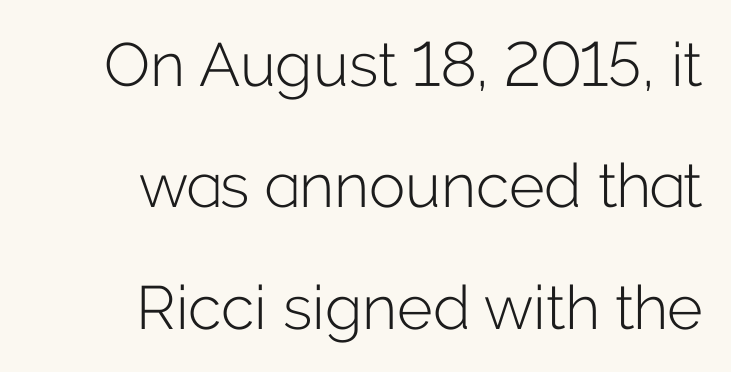
{"serif": "no", "italic": "no", "bold": "no", "weight": "light", "width": "normal", "stroke_contrast": "low", "x_height": "medium", "monospaced": "no", "underline": "no", "align": "right", "line_spacing": "loose", "line_spacing_ratio": 1.99, "letter_spacing": "normal", "letter_spacing_em": 0.0, "glyph_px": 61}
